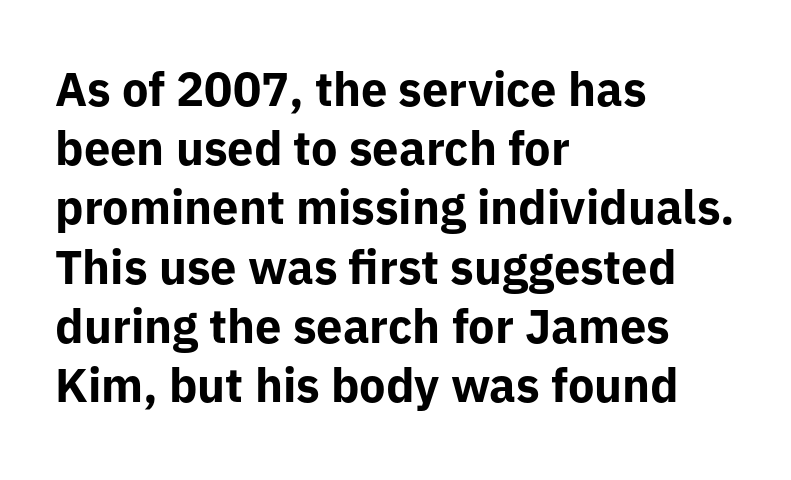
The lines are quadded left. These lines were composed using upright roman letters. In terms of letterspacing, this is plain default setting. Looks like regular typesetting: each glyph gets only the width it needs. Regarding leading, the lines here are spaced in the standard way. A bare baseline throughout the passage.
